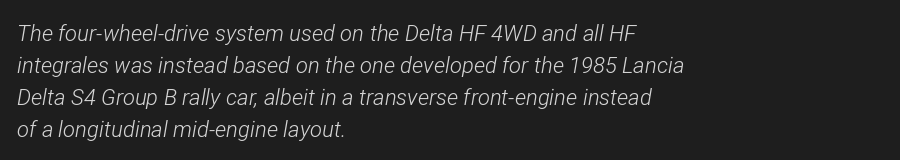
{"italic": "yes", "lean": "right", "slant_degrees": 12, "bold": "no", "underline": "no", "align": "left", "line_spacing": "normal", "line_spacing_ratio": 1.45, "letter_spacing": "normal", "letter_spacing_em": 0.0, "glyph_px": 22}
